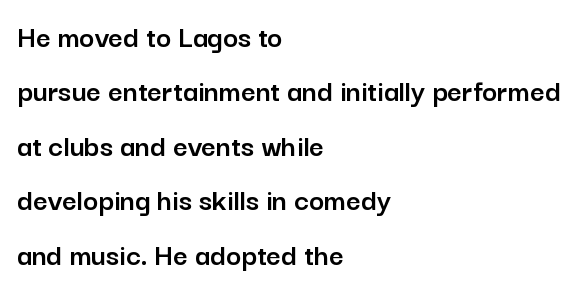
The passage shown is not underscored anywhere. The typography opts for an upright posture over an oblique one. Grotesque or geometric, the face here clearly has no serifs. Varying glyph widths throughout — classic text-font behaviour. All the whitespace from short lines collects on the right. The horizontal fit of the characters is conventional and even.
